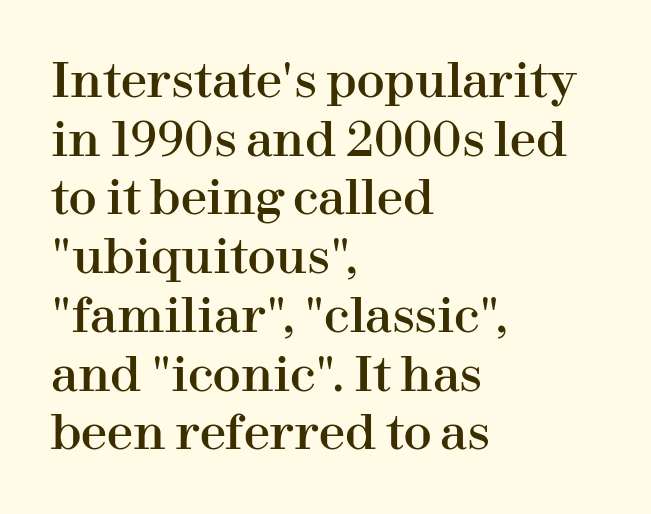
Q: Is the text italic (slanted)? A: No, it is upright.
Q: Is the typeface a serif or a sans-serif typeface? A: Serif.
Q: Is the text underlined? A: No.
Q: How is the paragraph aligned? A: Left-aligned.
Q: Is the spacing between letters normal or unusually wide? A: Normal.
Q: Is the spacing between lines tight, normal or loose? A: Normal.
Q: Width (condensed, normal, or wide)? A: Normal.
Q: Stroke contrast? A: High.
Q: x-height? A: Medium.
Q: Monospaced? A: No.
